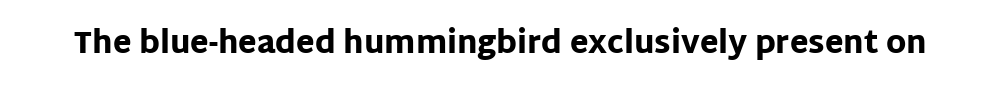
Q: Is the text bold? A: Yes.
Q: Is the text italic (slanted)? A: No, it is upright.
Q: Is the typeface a serif or a sans-serif typeface? A: Sans-serif.
Q: Is the text underlined? A: No.
Q: Is the spacing between letters normal or unusually wide? A: Normal.
Q: Width (condensed, normal, or wide)? A: Normal.
Q: Stroke contrast? A: Low.
Q: x-height? A: Large.
Q: Monospaced? A: No.
